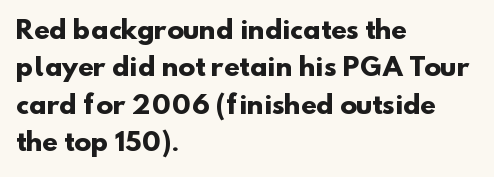
Q: Is the text bold? A: Yes.
Q: Is the text underlined? A: No.
Q: How is the paragraph aligned? A: Left-aligned.
Q: Is the spacing between letters normal or unusually wide? A: Normal.
Q: Is the spacing between lines tight, normal or loose? A: Normal.
